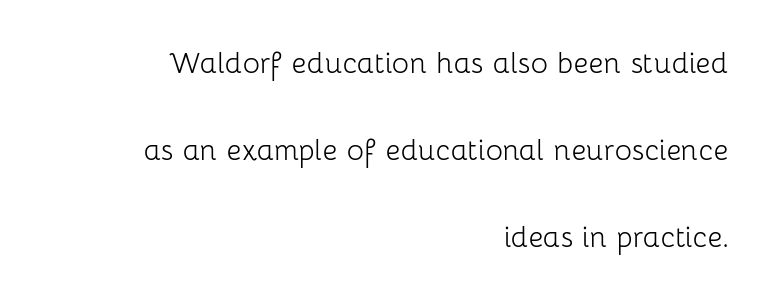
The image shows 36 px light sans-serif type, upright; set right-aligned, loose line spacing (2.42x), normal letter spacing, not underlined; low stroke contrast and a medium x-height.
